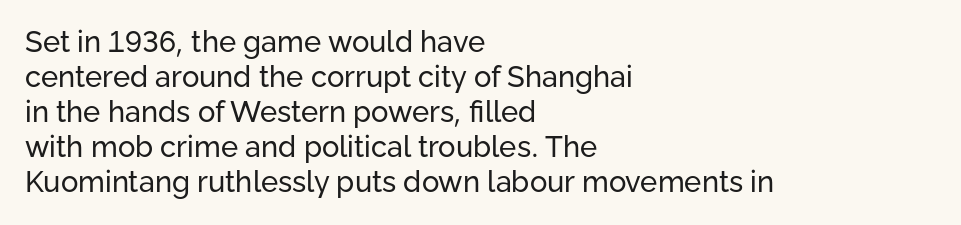
{"serif": "no", "italic": "no", "bold": "no", "weight": "regular", "width": "normal", "stroke_contrast": "low", "x_height": "medium", "monospaced": "no", "underline": "no", "align": "left", "line_spacing_ratio": 1.21, "letter_spacing": "normal", "letter_spacing_em": 0.0, "glyph_px": 29}
